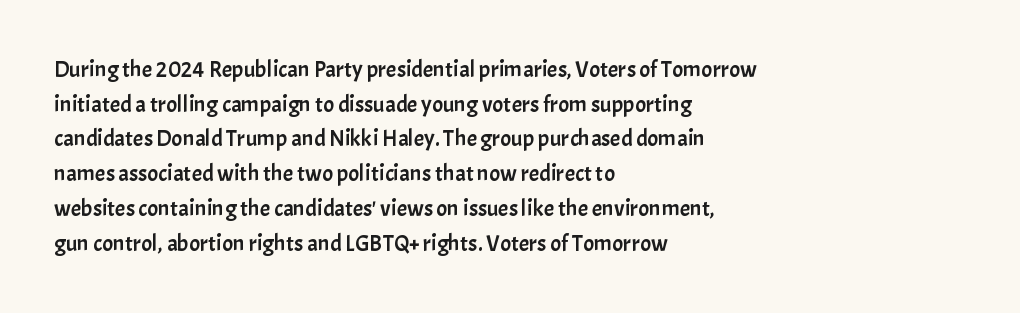
{"italic": "no", "underline": "no", "align": "left", "line_spacing": "normal", "line_spacing_ratio": 1.51, "letter_spacing": "normal", "letter_spacing_em": 0.0, "glyph_px": 23}
